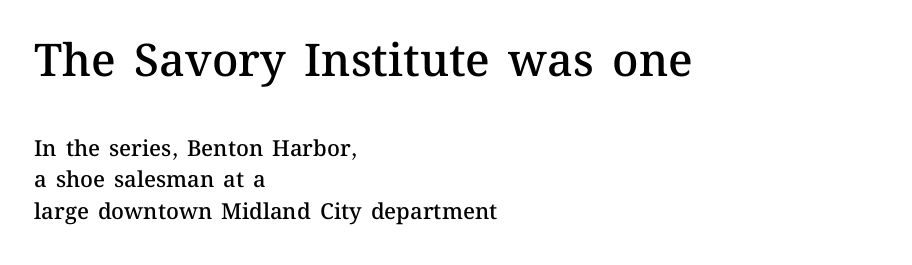
The image shows 45 px semibold type, upright; set left-aligned, normal line spacing (1.44x), normal letter spacing, not underlined; the first (top) block is 2.05x larger; medium stroke contrast and a medium x-height.
